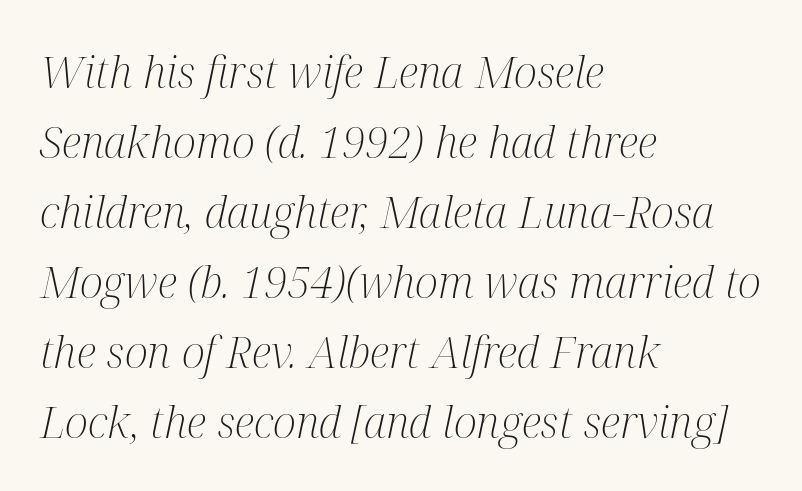
Q: Is the text bold? A: No.
Q: Is the text italic (slanted)? A: Yes, it leans right by about 12 degrees.
Q: Is the typeface a serif or a sans-serif typeface? A: Serif.
Q: Is the text underlined? A: No.
Q: How is the paragraph aligned? A: Left-aligned.
Q: Is the spacing between letters normal or unusually wide? A: Normal.
Q: Is the spacing between lines tight, normal or loose? A: Normal.
Q: Width (condensed, normal, or wide)? A: Condensed.
Q: Stroke contrast? A: Medium.
Q: x-height? A: Medium.
Q: Monospaced? A: No.
